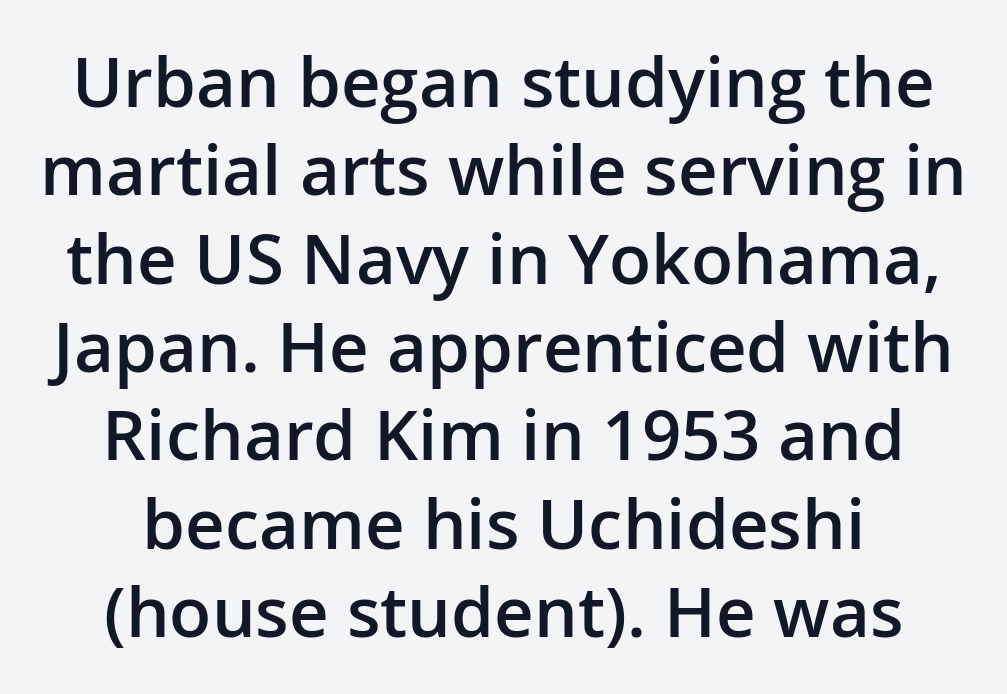
The image shows 69 px semibold sans-serif type, upright; set normal line spacing (1.28x), normal letter spacing, not underlined; low stroke contrast and a medium x-height.
